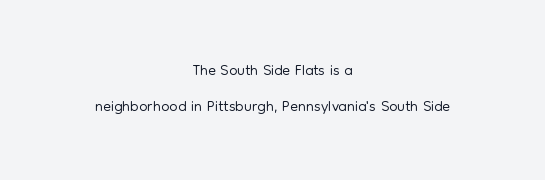
The image shows 23 px text type, upright; set centered, normal line spacing (1.56x), normal letter spacing, not underlined.
